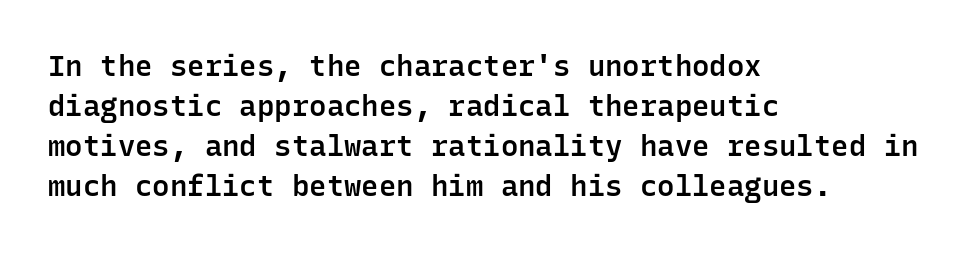
On the weight axis this lands at semibold, roughly 600. Italic: no, the glyphs are upright roman. Note: no serifs on the glyphs. Lines of text with bare space underneath.
